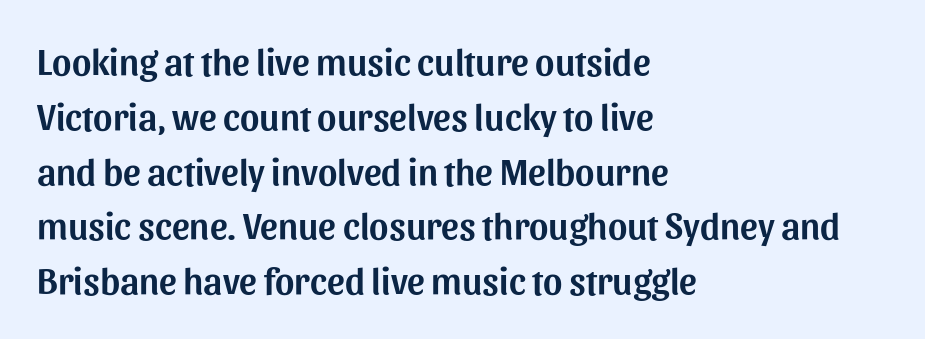
One glance says typical: line gaps are just what's usual. The type sits square on the baseline with zero lean. The passage shown has conventional tracking throughout. Anything drawn beneath the words? Only blank space. These lines stack with their left ends in a neat column. Font category for this specimen: sans-serif.
